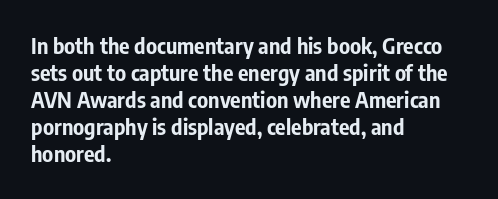
The setting favours the left margin, as ordinary paragraphs usually do. The strip under each line holds only bare page. Every letter is thick-stroked: bold, no question. In terms of posture, this sample is upright. Is the letter spacing exaggerated? No — it looks like the ordinary default.
